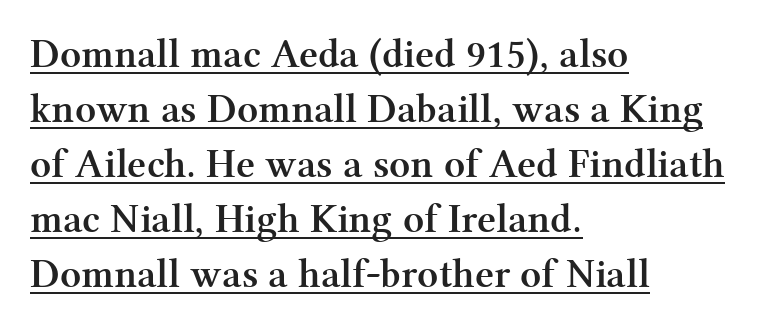
The image shows 41 px semibold serif type, upright; set left-aligned, normal line spacing (1.34x), normal letter spacing, underlined; medium stroke contrast and a medium x-height.
